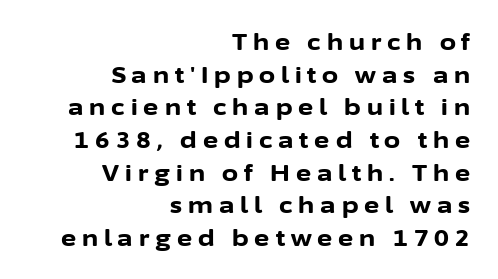
Q: Is the text bold? A: Yes.
Q: Is the text italic (slanted)? A: No, it is upright.
Q: Is the text underlined? A: No.
Q: How is the paragraph aligned? A: Right-aligned.
Q: Is the spacing between letters normal or unusually wide? A: Unusually wide.
Q: Is the spacing between lines tight, normal or loose? A: Normal.
